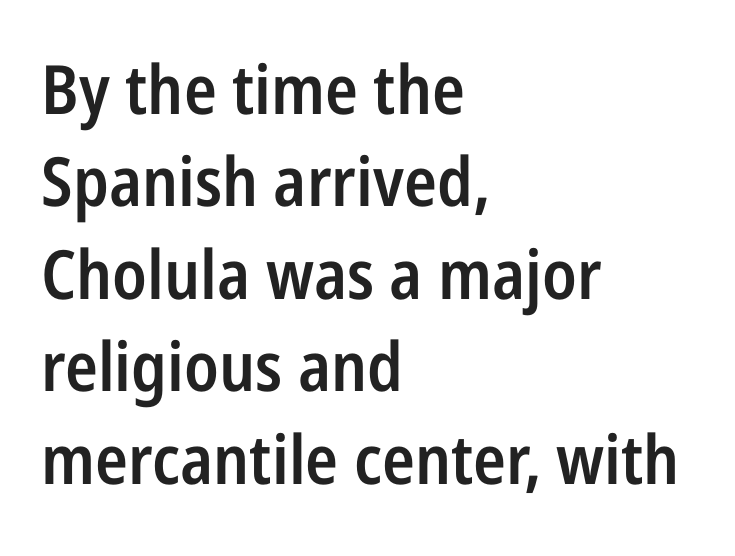
Q: Is the text bold? A: Semi-bold.
Q: Is the text italic (slanted)? A: No, it is upright.
Q: Is the typeface a serif or a sans-serif typeface? A: Sans-serif.
Q: Is the text underlined? A: No.
Q: How is the paragraph aligned? A: Left-aligned.
Q: Is the spacing between letters normal or unusually wide? A: Normal.
Q: Is the spacing between lines tight, normal or loose? A: Normal.
Q: Width (condensed, normal, or wide)? A: Condensed.
Q: Stroke contrast? A: Low.
Q: x-height? A: Medium.
Q: Monospaced? A: No.
